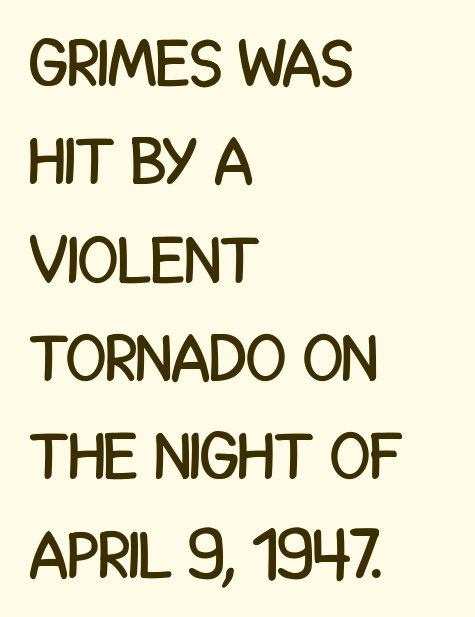
The lettering holds an erect, upright posture throughout. The line-height multiplier appears to be the usual default. Note: no serifs on the glyphs. Underlining? Definitely not there.
